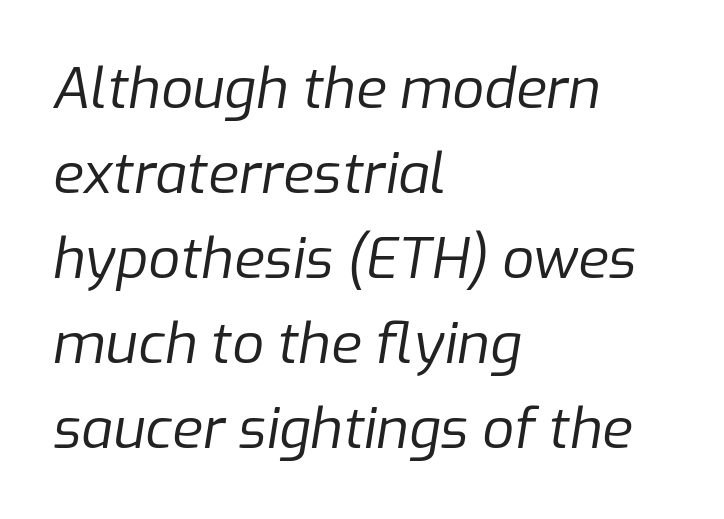
{"italic": "yes", "lean": "right", "slant_degrees": 9, "bold": "no", "weight": "regular", "width": "normal", "stroke_contrast": "low", "x_height": "medium", "monospaced": "no", "underline": "no", "align": "left", "line_spacing": "normal", "line_spacing_ratio": 1.52, "letter_spacing": "normal", "letter_spacing_em": 0.0, "glyph_px": 56}
